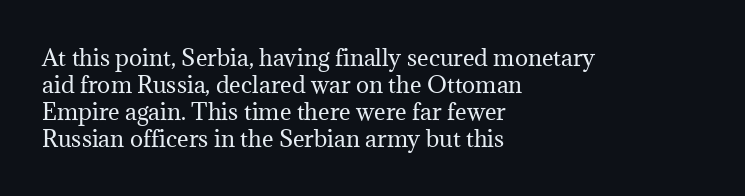
The image shows 22 px text type, upright; set left-aligned, line spacing 1.22x, normal letter spacing, not underlined.
